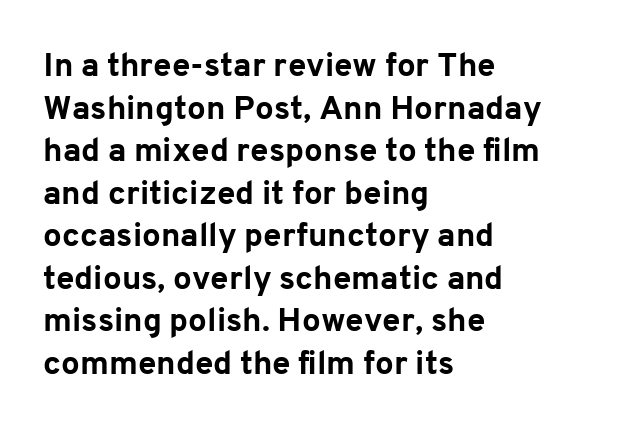
Q: Is the text bold? A: Yes.
Q: Is the text italic (slanted)? A: No, it is upright.
Q: Is the typeface a serif or a sans-serif typeface? A: Sans-serif.
Q: Is the text underlined? A: No.
Q: How is the paragraph aligned? A: Left-aligned.
Q: Is the spacing between letters normal or unusually wide? A: Normal.
Q: Is the spacing between lines tight, normal or loose? A: Normal.
Q: Width (condensed, normal, or wide)? A: Normal.
Q: Stroke contrast? A: Low.
Q: x-height? A: Medium.
Q: Monospaced? A: No.
